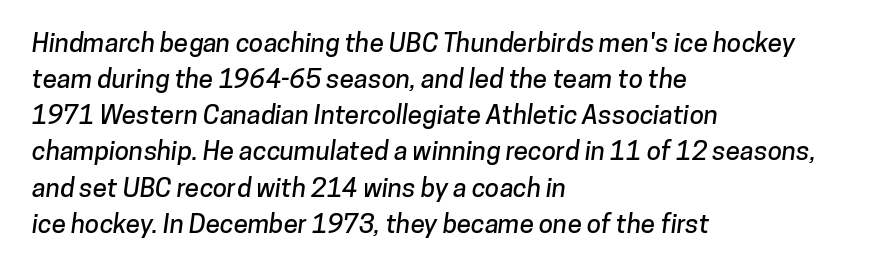
{"underline": "no", "align": "left", "line_spacing": "normal", "line_spacing_ratio": 1.39, "letter_spacing": "normal", "letter_spacing_em": 0.0, "glyph_px": 26}
